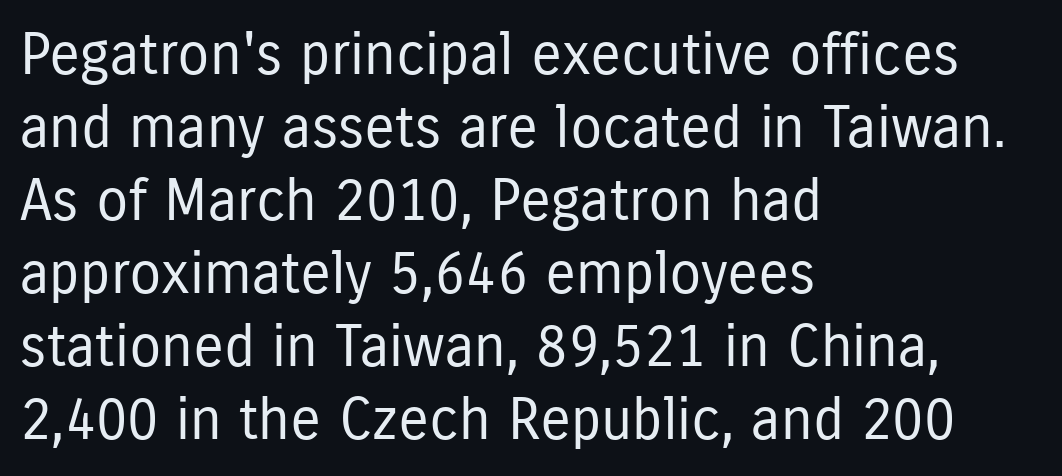
The image shows 58 px regular-weight, condensed sans-serif type, upright; set left-aligned, normal line spacing (1.26x), normal letter spacing, not underlined; low stroke contrast and a medium x-height.
